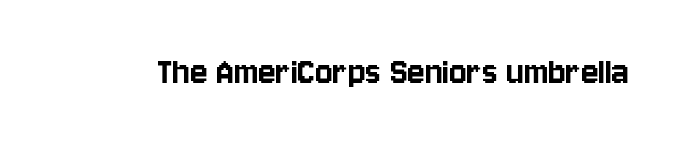
Between one letter and the next there's only the usual sliver of space. The rendering shows plain stroke endings on the letterforms — a sans-serif design. Proportional: the letters do not fall into vertical columns. Honestly, there is no underline to notice here at all.
